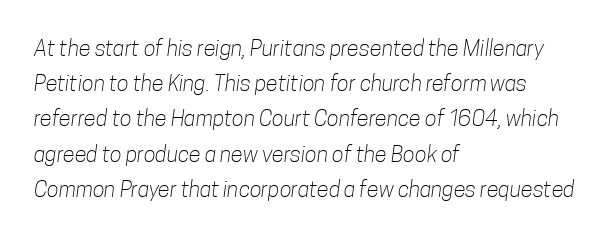
Q: Is the text bold? A: No.
Q: Is the text underlined? A: No.
Q: How is the paragraph aligned? A: Left-aligned.
Q: Is the spacing between letters normal or unusually wide? A: Normal.
Q: Is the spacing between lines tight, normal or loose? A: Normal.
